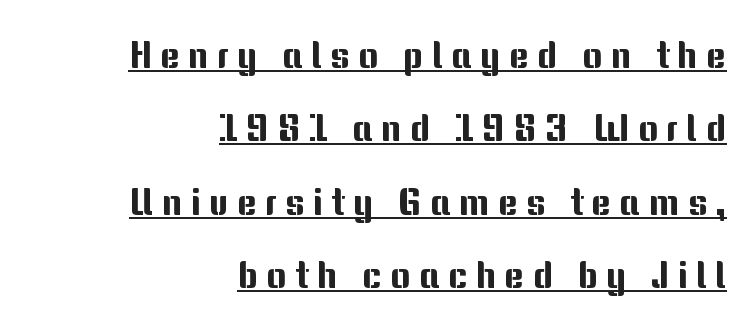
{"serif": "no", "italic": "no", "width": "normal", "stroke_contrast": "medium", "x_height": "medium", "monospaced": "no", "underline": "yes", "align": "right", "line_spacing": "loose", "line_spacing_ratio": 1.93, "letter_spacing": "wide", "letter_spacing_em": 0.22, "glyph_px": 38}
